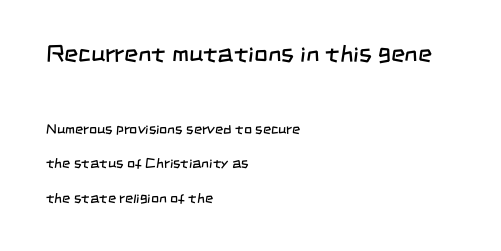
The image shows 24 px text type; set left-aligned, loose line spacing (2.48x), normal letter spacing, not underlined; the first (top) block is 1.71x larger.
